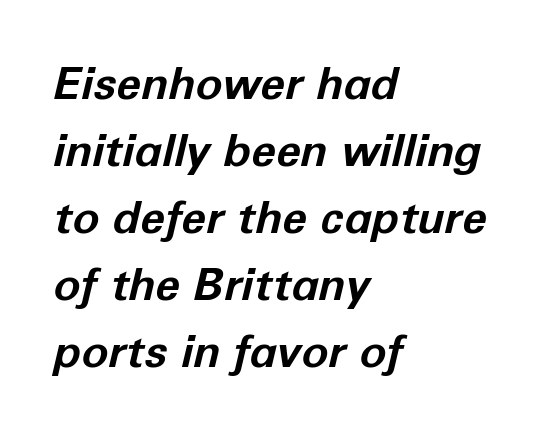
{"italic": "yes", "lean": "right", "slant_degrees": 12, "bold": "yes", "weight": "bold", "width": "normal", "stroke_contrast": "low", "x_height": "medium", "monospaced": "no", "underline": "no", "align": "left", "line_spacing": "normal", "line_spacing_ratio": 1.49, "letter_spacing": "normal", "letter_spacing_em": 0.0, "glyph_px": 45}
